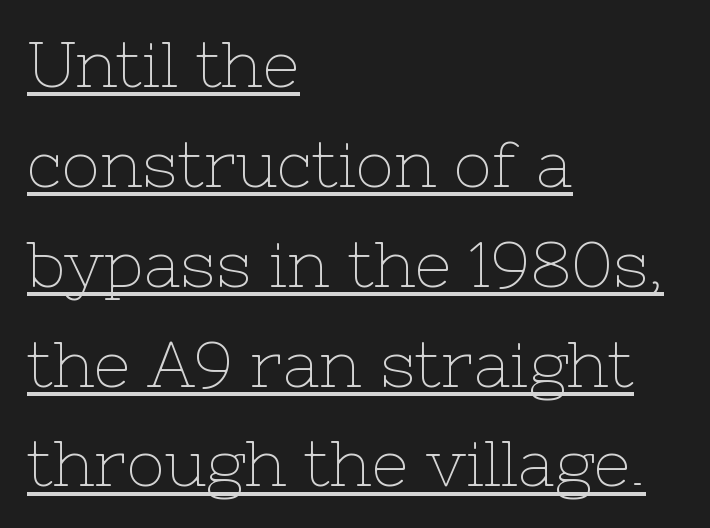
The image shows 64 px thin serif type, upright; set left-aligned, normal line spacing (1.56x), normal letter spacing, underlined; low stroke contrast and a medium x-height.
